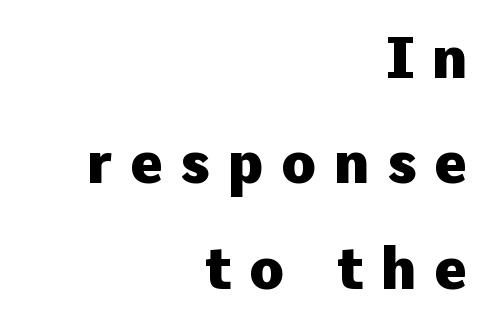
Q: Is the text bold? A: Yes.
Q: Is the text italic (slanted)? A: No, it is upright.
Q: Is the typeface a serif or a sans-serif typeface? A: Sans-serif.
Q: Is the text underlined? A: No.
Q: How is the paragraph aligned? A: Right-aligned.
Q: Is the spacing between letters normal or unusually wide? A: Unusually wide.
Q: Width (condensed, normal, or wide)? A: Normal.
Q: Stroke contrast? A: Low.
Q: x-height? A: Medium.
Q: Monospaced? A: No.
